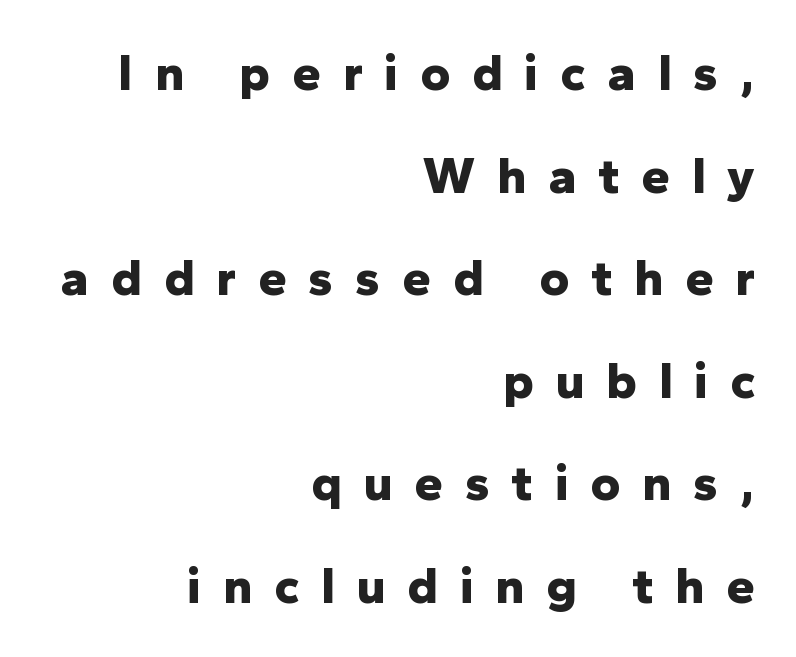
{"serif": "no", "italic": "no", "bold": "yes", "weight": "bold", "width": "normal", "stroke_contrast": "low", "x_height": "medium", "monospaced": "no", "underline": "no", "align": "right", "line_spacing": "loose", "line_spacing_ratio": 2.01, "letter_spacing": "wide", "letter_spacing_em": 0.43, "glyph_px": 51}
